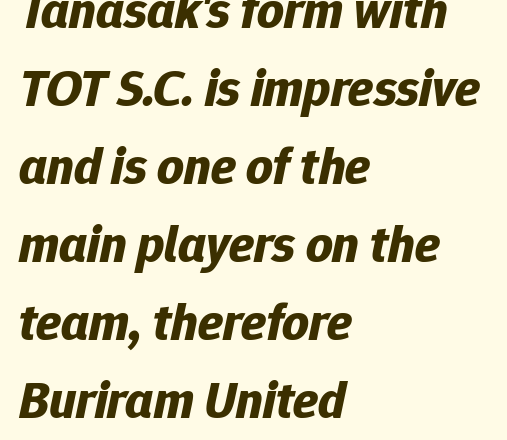
Would a proofreader flag this as italicized? Yes. The rendering uses natural spacing where letterforms have individual widths. Plain, unruled lines of type. In terms of letterspacing, this is plain default setting. In CSS terms this would be text-align: left. What's the leading like? Ordinary, nothing unusual.
